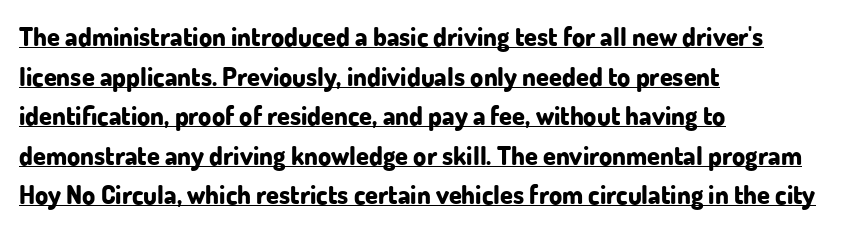
Q: Is the text bold? A: Yes.
Q: Is the text italic (slanted)? A: No, it is upright.
Q: Is the text underlined? A: Yes.
Q: How is the paragraph aligned? A: Left-aligned.
Q: Is the spacing between letters normal or unusually wide? A: Normal.
Q: Is the spacing between lines tight, normal or loose? A: Normal.
